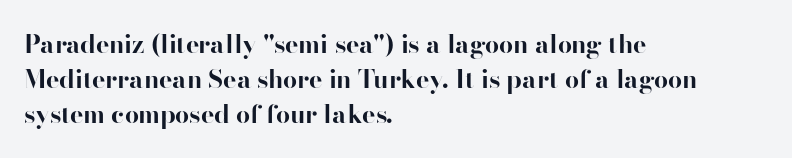
{"italic": "no", "bold": "yes", "underline": "no", "align": "left", "line_spacing": "normal", "line_spacing_ratio": 1.41, "letter_spacing": "normal", "letter_spacing_em": 0.0, "glyph_px": 25}
